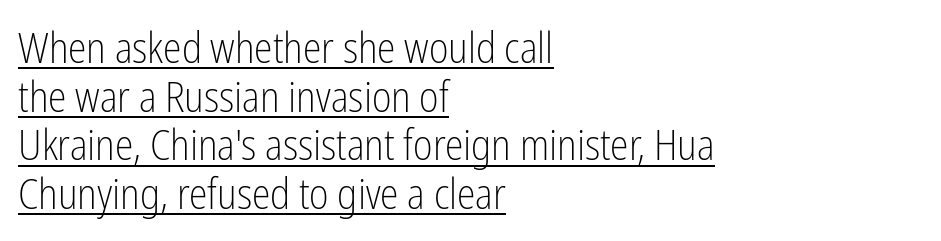
Q: Is the text bold? A: No.
Q: Is the text italic (slanted)? A: No, it is upright.
Q: Is the typeface a serif or a sans-serif typeface? A: Sans-serif.
Q: Is the text underlined? A: Yes.
Q: How is the paragraph aligned? A: Left-aligned.
Q: Is the spacing between letters normal or unusually wide? A: Normal.
Q: Width (condensed, normal, or wide)? A: Condensed.
Q: Stroke contrast? A: Low.
Q: x-height? A: Medium.
Q: Monospaced? A: No.
